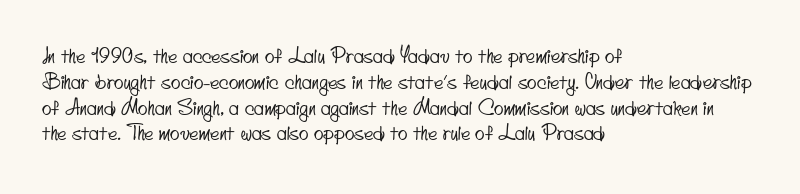
The image shows 20 px text type; set left-aligned, normal line spacing (1.29x), normal letter spacing, not underlined.
